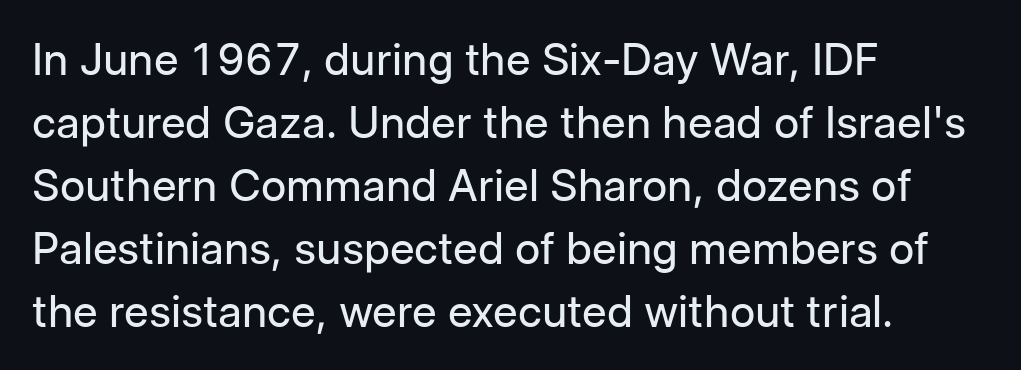
Q: Is the text bold? A: No.
Q: Is the text italic (slanted)? A: No, it is upright.
Q: Is the typeface a serif or a sans-serif typeface? A: Sans-serif.
Q: Is the text underlined? A: No.
Q: How is the paragraph aligned? A: Left-aligned.
Q: Is the spacing between letters normal or unusually wide? A: Normal.
Q: Is the spacing between lines tight, normal or loose? A: Normal.
Q: Width (condensed, normal, or wide)? A: Normal.
Q: Stroke contrast? A: Low.
Q: x-height? A: Medium.
Q: Monospaced? A: No.
